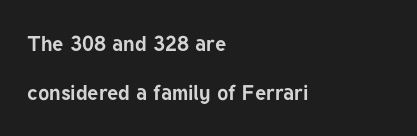
The image shows 21 px bold type, upright; set left-aligned, loose line spacing (2.34x), normal letter spacing, not underlined.
